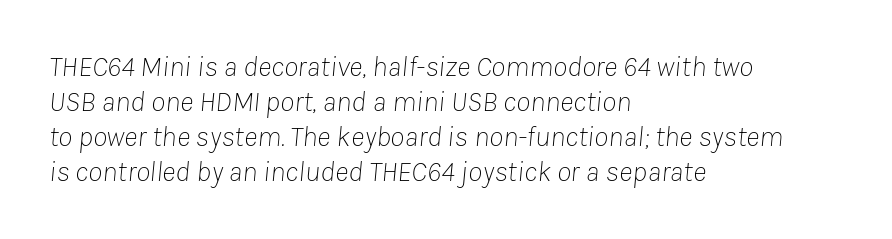
The ragged edge is on the right, which tells us the setting is flush left. Nothing unusual about the tracking: characters are spaced as the font intends. Stems and bowls with no extra thickness — not bold. The lettering tilts uniformly, giving the passage an italic look. You could not count columns in this text — the font is proportionally spaced.
